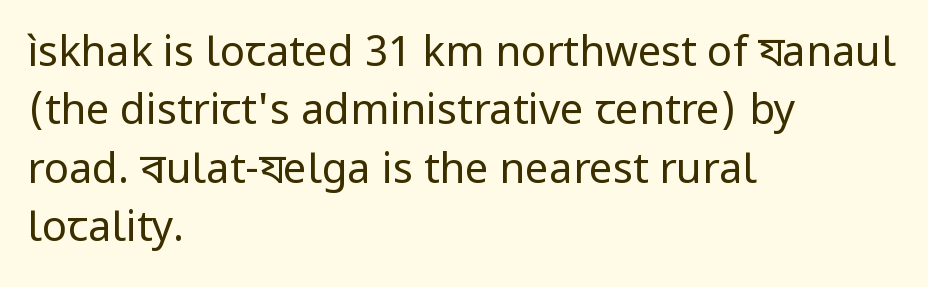
The image shows 42 px regular-weight sans-serif type, upright; set left-aligned, normal line spacing (1.39x), normal letter spacing, not underlined; low stroke contrast and a medium x-height.
